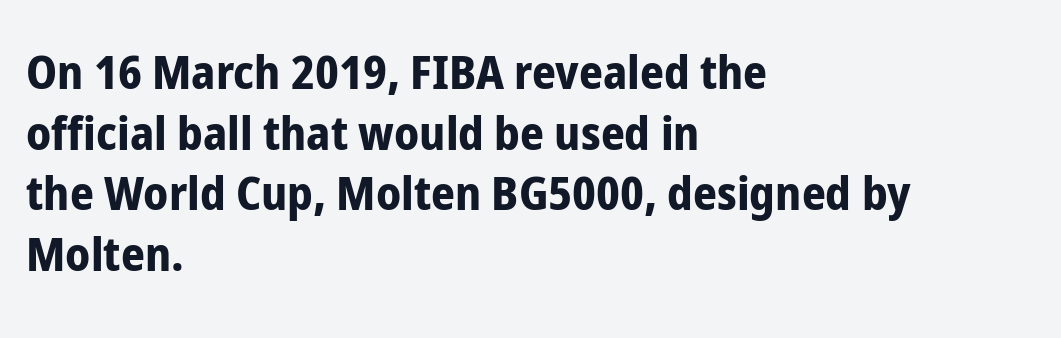
The image shows 47 px bold, condensed sans-serif type, upright; set left-aligned, normal line spacing (1.29x), normal letter spacing, not underlined; low stroke contrast and a medium x-height.
